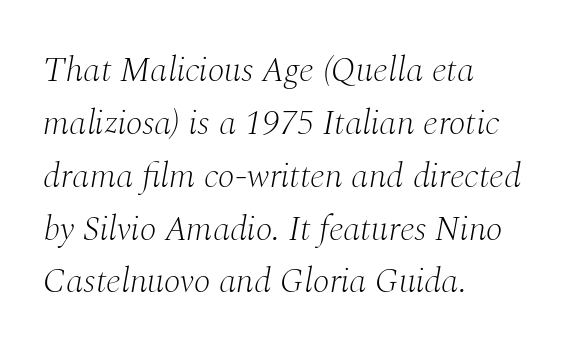
Q: Is the text bold? A: No.
Q: Is the text italic (slanted)? A: Yes, it leans right by about 10 degrees.
Q: Is the typeface a serif or a sans-serif typeface? A: Serif.
Q: Is the text underlined? A: No.
Q: How is the paragraph aligned? A: Left-aligned.
Q: Is the spacing between letters normal or unusually wide? A: Normal.
Q: Is the spacing between lines tight, normal or loose? A: Normal.
Q: Width (condensed, normal, or wide)? A: Normal.
Q: Stroke contrast? A: Medium.
Q: x-height? A: Medium.
Q: Monospaced? A: No.
